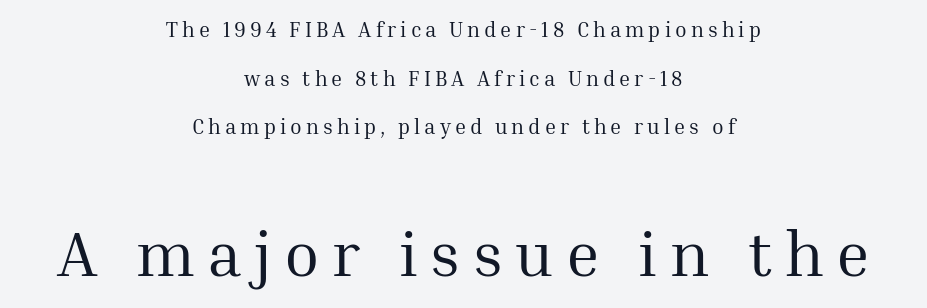
{"serif": "yes", "italic": "no", "bold": "no", "weight": "regular", "width": "normal", "stroke_contrast": "medium", "x_height": "medium", "monospaced": "no", "underline": "no", "align": "center", "line_spacing": "loose", "line_spacing_ratio": 2.32, "larger_block": "second", "size_ratio": 3.05, "glyph_px": 64}
